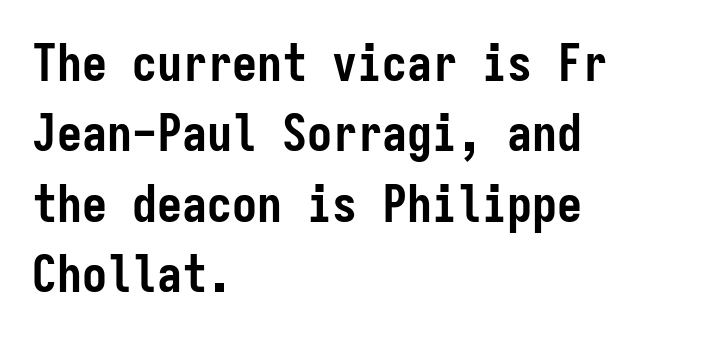
The image shows 50 px semibold, condensed sans-serif type, upright, monospaced; set left-aligned, normal line spacing (1.41x), normal letter spacing, not underlined; low stroke contrast and a medium x-height.
